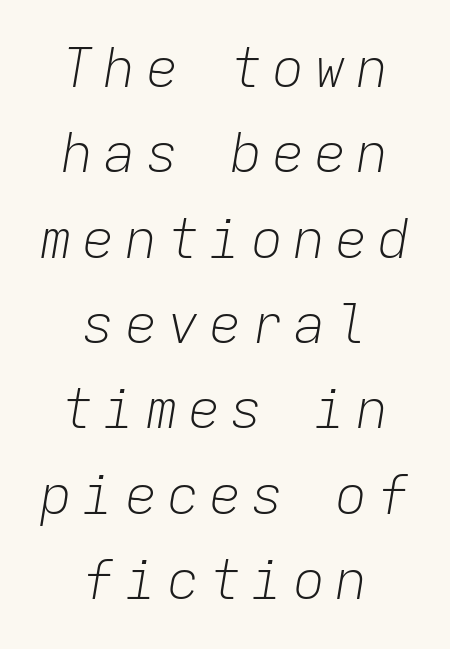
Q: Is the text bold? A: No.
Q: Is the text italic (slanted)? A: Yes, it leans right by about 9 degrees.
Q: Is the text underlined? A: No.
Q: How is the paragraph aligned? A: Centered.
Q: Is the spacing between lines tight, normal or loose? A: Normal.
Q: Width (condensed, normal, or wide)? A: Normal.
Q: Stroke contrast? A: Low.
Q: x-height? A: Medium.
Q: Monospaced? A: Yes.
